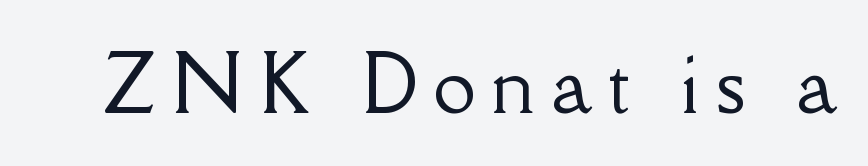
Q: Is the text italic (slanted)? A: No, it is upright.
Q: Is the typeface a serif or a sans-serif typeface? A: Serif.
Q: Is the text underlined? A: No.
Q: Is the spacing between letters normal or unusually wide? A: Unusually wide.
Q: Width (condensed, normal, or wide)? A: Normal.
Q: Stroke contrast? A: Low.
Q: x-height? A: Small.
Q: Monospaced? A: No.
